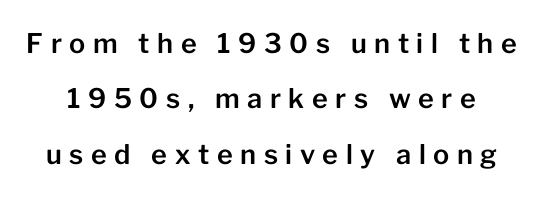
{"italic": "no", "underline": "no", "line_spacing": "loose", "line_spacing_ratio": 2.05, "letter_spacing": "wide", "letter_spacing_em": 0.28, "glyph_px": 27}
